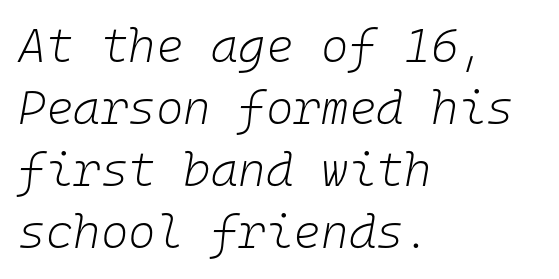
The image shows 47 px light type, italic (leaning right), monospaced; set left-aligned, normal line spacing (1.32x), normal letter spacing, not underlined; low stroke contrast and a medium x-height.
